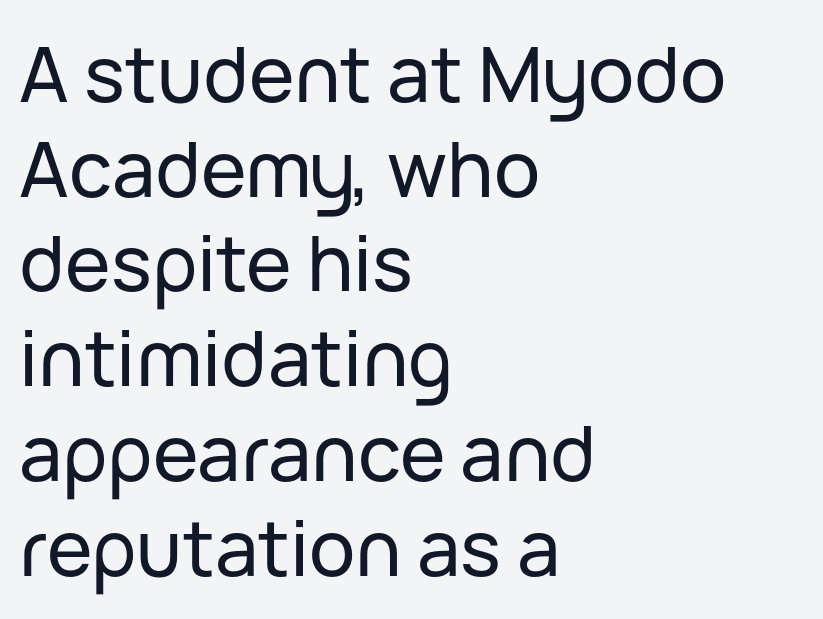
Letter spacing: default. Italic? Not at all — the glyphs are vertical. Note: no serifs on the glyphs. Proportional: the letters do not fall into vertical columns. Leftover space on each line is placed entirely after the last word. The passage shown is not underscored anywhere.
